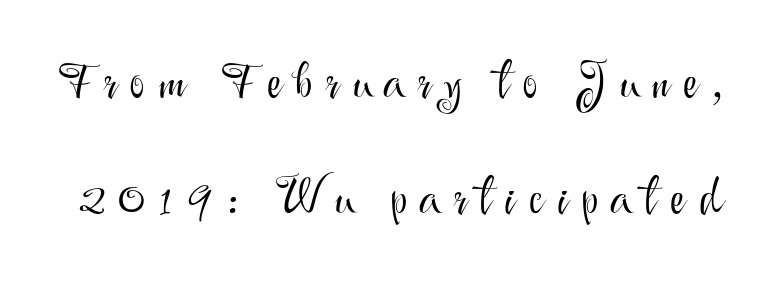
Q: Is the text bold? A: No.
Q: Is the typeface a serif or a sans-serif typeface? A: Sans-serif.
Q: Is the text underlined? A: No.
Q: Is the spacing between letters normal or unusually wide? A: Unusually wide.
Q: Is the spacing between lines tight, normal or loose? A: Loose.
Q: Width (condensed, normal, or wide)? A: Normal.
Q: Stroke contrast? A: Medium.
Q: x-height? A: Small.
Q: Monospaced? A: No.
